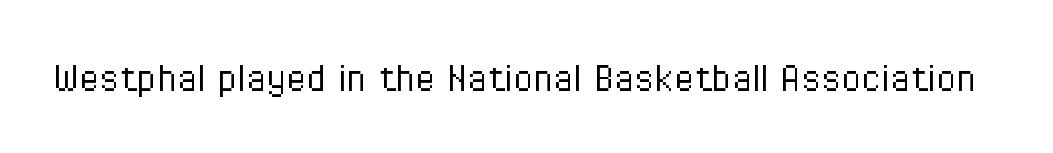
The image shows 46 px light, condensed sans-serif type, upright; set normal letter spacing, not underlined; low stroke contrast and a medium x-height.
